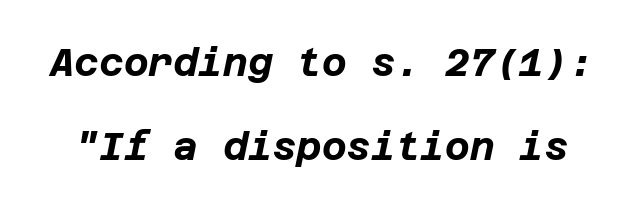
The image shows 38 px bold type, italic (leaning right); set loose line spacing (2.21x), normal letter spacing, not underlined; low stroke contrast and a large x-height.
